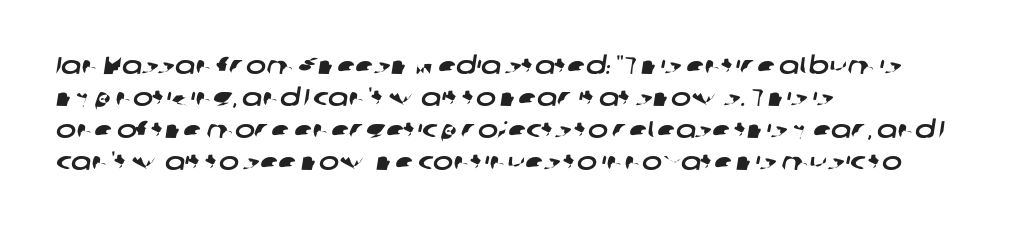
The image shows 24 px text type; set left-aligned, normal line spacing (1.33x), normal letter spacing, not underlined.
